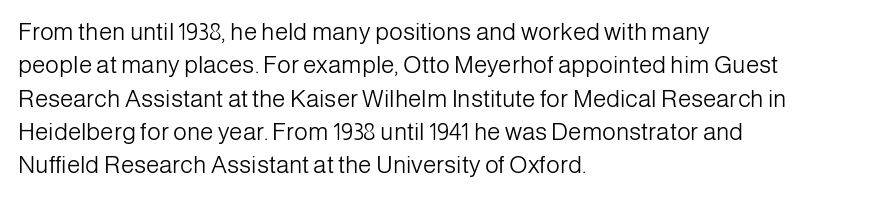
Q: Is the text bold? A: No.
Q: Is the text italic (slanted)? A: No, it is upright.
Q: Is the text underlined? A: No.
Q: How is the paragraph aligned? A: Left-aligned.
Q: Is the spacing between letters normal or unusually wide? A: Normal.
Q: Is the spacing between lines tight, normal or loose? A: Normal.
